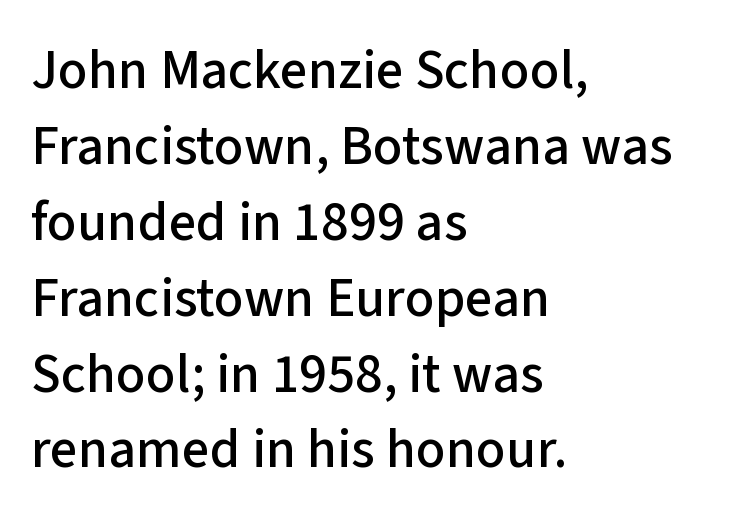
The image shows 55 px sans-serif type, upright; set left-aligned, normal line spacing (1.38x), normal letter spacing, not underlined; low stroke contrast and a medium x-height.
